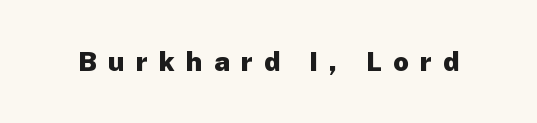
The image shows 27 px bold type, upright; set unusually wide letter spacing (+0.42 em), not underlined.
